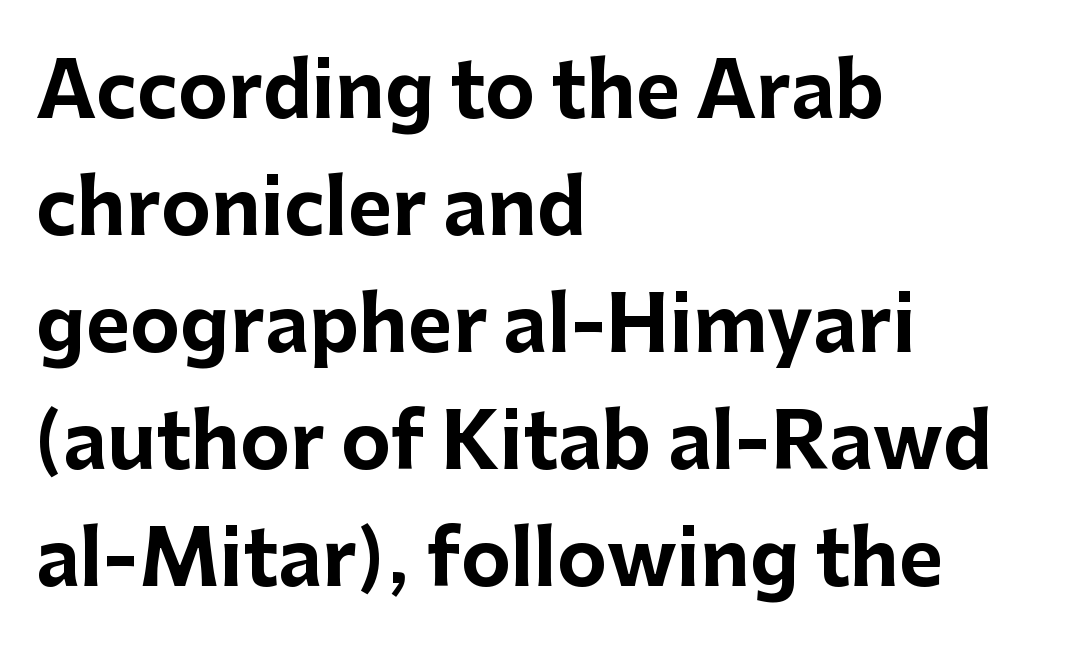
The image shows 76 px bold sans-serif type, upright; set left-aligned, normal line spacing (1.54x), normal letter spacing, not underlined; low stroke contrast and a medium x-height.
